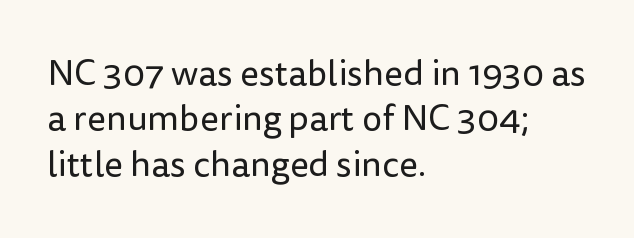
Q: Is the text bold? A: No.
Q: Is the text italic (slanted)? A: No, it is upright.
Q: Is the typeface a serif or a sans-serif typeface? A: Sans-serif.
Q: Is the text underlined? A: No.
Q: How is the paragraph aligned? A: Left-aligned.
Q: Is the spacing between letters normal or unusually wide? A: Normal.
Q: Is the spacing between lines tight, normal or loose? A: Normal.
Q: Width (condensed, normal, or wide)? A: Normal.
Q: Stroke contrast? A: Low.
Q: x-height? A: Medium.
Q: Monospaced? A: No.
